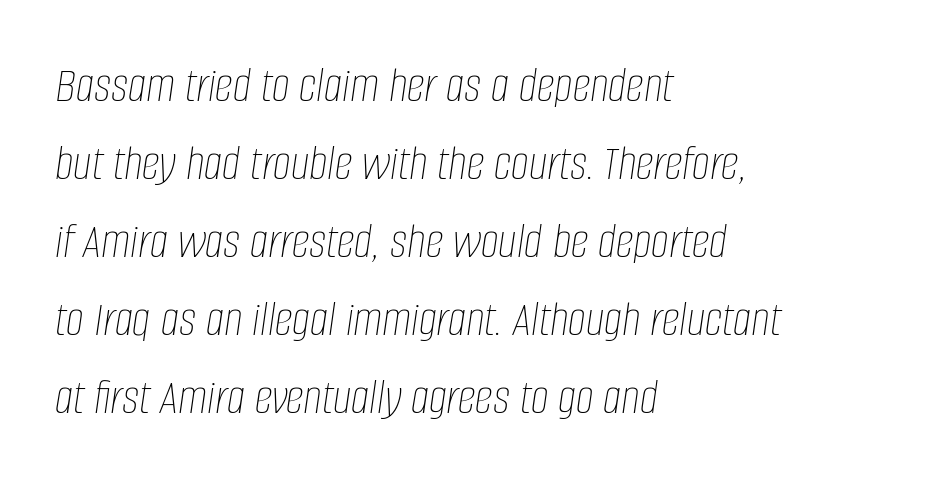
{"italic": "yes", "lean": "right", "slant_degrees": 8, "bold": "no", "weight": "thin", "width": "condensed", "stroke_contrast": "low", "x_height": "large", "monospaced": "no", "underline": "no", "align": "left", "line_spacing": "normal", "line_spacing_ratio": 1.53, "letter_spacing": "normal", "letter_spacing_em": 0.0, "glyph_px": 51}
